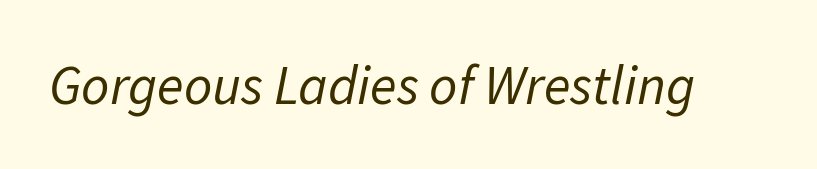
Characters follow at the spacing the type designer built in. Yep, that's italic — everything's leaning. Spacing verdict: proportional, widths tailored to each character. Decoration check: the copy has no underline.
